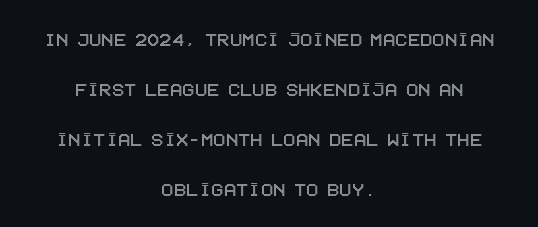
Q: Is the text italic (slanted)? A: No, it is upright.
Q: Is the text underlined? A: No.
Q: How is the paragraph aligned? A: Centered.
Q: Is the spacing between letters normal or unusually wide? A: Normal.
Q: Is the spacing between lines tight, normal or loose? A: Loose.
